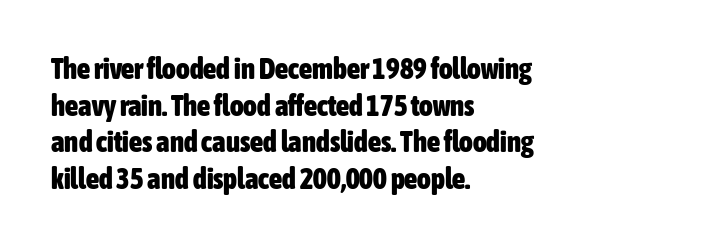
Q: Is the text bold? A: Yes.
Q: Is the text italic (slanted)? A: No, it is upright.
Q: Is the typeface a serif or a sans-serif typeface? A: Sans-serif.
Q: Is the text underlined? A: No.
Q: How is the paragraph aligned? A: Left-aligned.
Q: Is the spacing between letters normal or unusually wide? A: Normal.
Q: Is the spacing between lines tight, normal or loose? A: Normal.
Q: Width (condensed, normal, or wide)? A: Condensed.
Q: Stroke contrast? A: Low.
Q: x-height? A: Medium.
Q: Monospaced? A: No.
